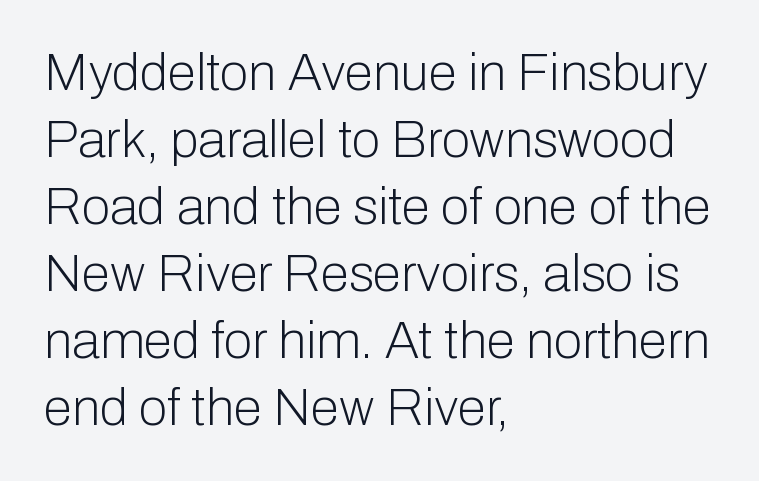
Serifs: no, the terminals of the letterforms are clean. This block has exactly the height ordinary leading produces. Ordinary non-slanted type is in use. Looks like regular typesetting: each glyph gets only the width it needs. No heavy texture on the line: the type isn't bold.
